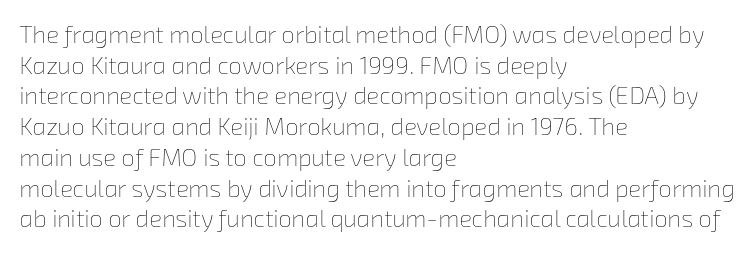
Q: Is the text bold? A: No.
Q: Is the text underlined? A: No.
Q: How is the paragraph aligned? A: Left-aligned.
Q: Is the spacing between letters normal or unusually wide? A: Normal.
Q: Is the spacing between lines tight, normal or loose? A: Normal.
